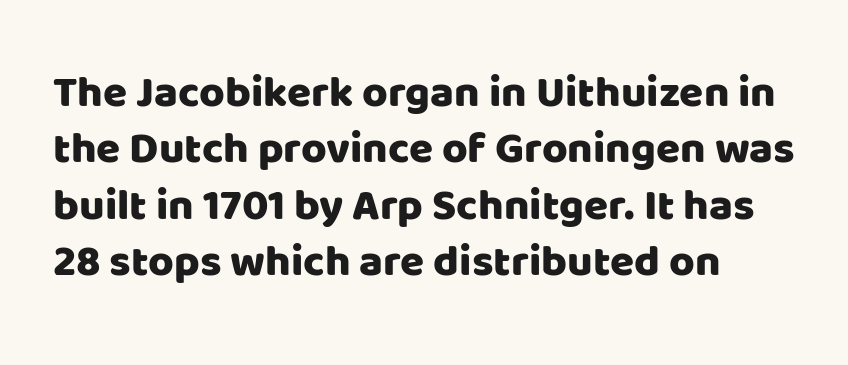
The image shows 44 px sans-serif type, upright; set left-aligned, normal line spacing (1.28x), normal letter spacing, not underlined; low stroke contrast and a large x-height.
